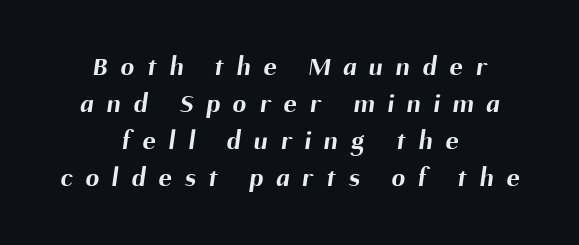
The passage shown is not underscored anywhere. Each word looks stretched out because of the extra space between its letters. The glyphs have the mass of a bold cut. Leading matches the norm, producing a regular column. The compositor balanced each line on the midline.
